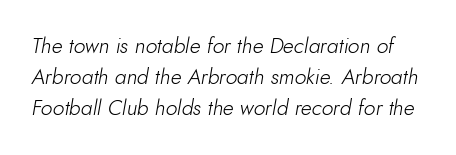
{"italic": "yes", "lean": "right", "slant_degrees": 10, "bold": "no", "underline": "no", "line_spacing": "normal", "line_spacing_ratio": 1.48, "letter_spacing": "normal", "letter_spacing_em": 0.0, "glyph_px": 21}
